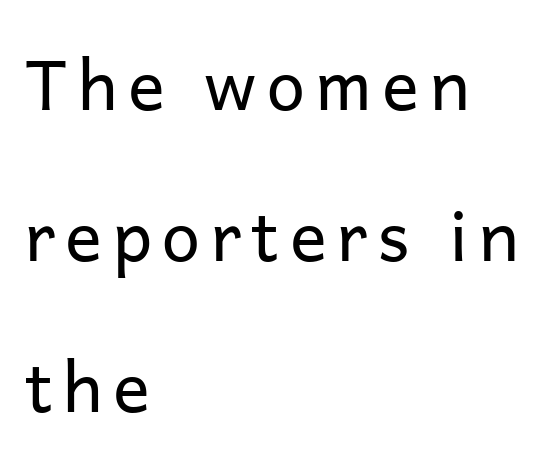
The font is comparable to plain body text, perhaps lighter. Think of a printed novel: that variable character pitch is what you see here. The passage is arranged the way most books set body copy — flush left. The lettering stays uniformly vertical, giving the passage a roman look. Rule under the text: the space is simply empty. What kind of face is this? One without serifs — a sans.
